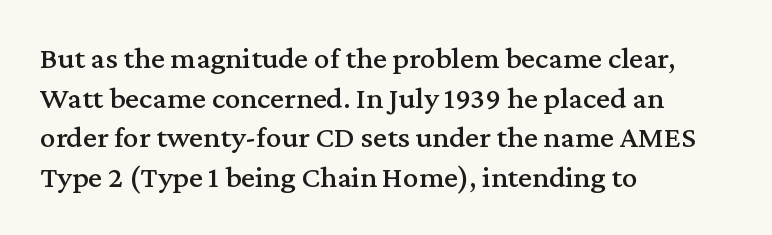
{"serif": "yes", "italic": "no", "width": "normal", "stroke_contrast": "medium", "x_height": "medium", "monospaced": "no", "underline": "no", "align": "left", "line_spacing": "normal", "line_spacing_ratio": 1.28, "letter_spacing": "normal", "letter_spacing_em": 0.0, "glyph_px": 31}
